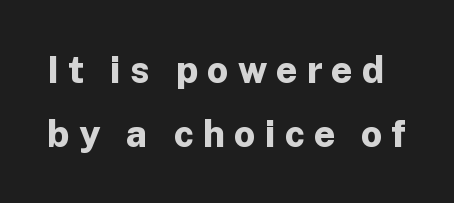
{"serif": "no", "italic": "no", "bold": "yes", "weight": "bold", "width": "normal", "stroke_contrast": "low", "x_height": "medium", "monospaced": "no", "underline": "no", "line_spacing_ratio": 1.72, "letter_spacing": "wide", "letter_spacing_em": 0.25, "glyph_px": 37}
